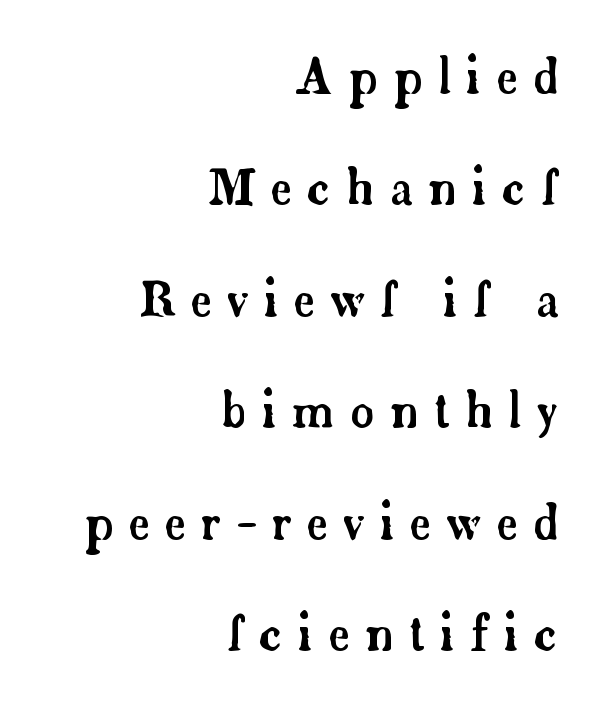
The image shows 47 px serif type, upright; set right-aligned, loose line spacing (2.37x), unusually wide letter spacing (+0.33 em), not underlined; low stroke contrast and a small x-height.
